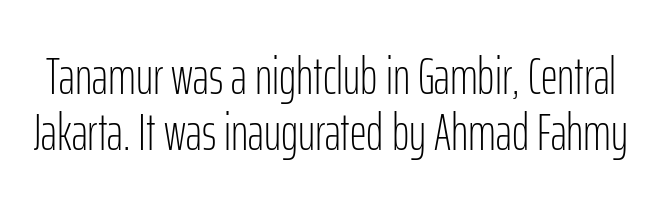
{"serif": "no", "italic": "no", "bold": "no", "weight": "light", "width": "condensed", "stroke_contrast": "low", "x_height": "medium", "monospaced": "no", "underline": "no", "line_spacing": "tight", "line_spacing_ratio": 1.08, "letter_spacing": "normal", "letter_spacing_em": 0.0, "glyph_px": 52}
